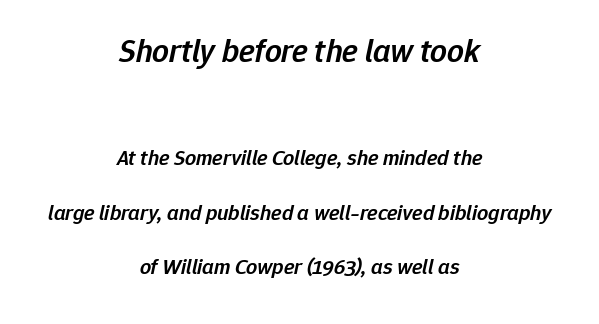
The image shows 33 px semibold type, italic (leaning right); set centered, loose line spacing (2.48x), normal letter spacing, not underlined; the first (top) block is 1.5x larger; low stroke contrast and a medium x-height.
